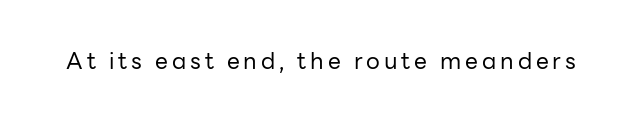
Q: Is the text bold? A: No.
Q: Is the text italic (slanted)? A: No, it is upright.
Q: Is the text underlined? A: No.
